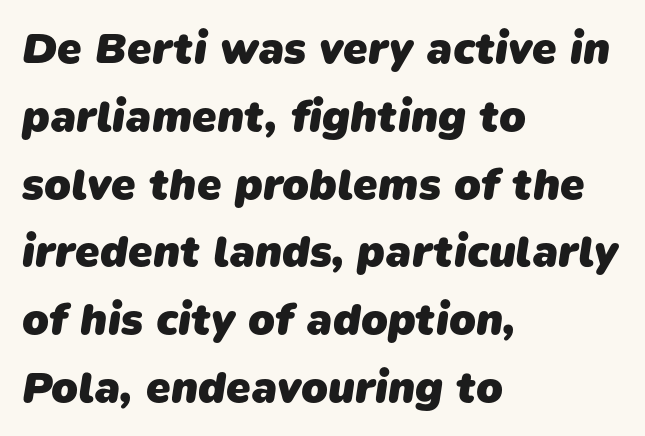
{"serif": "no", "bold": "yes", "weight": "heavy", "width": "normal", "stroke_contrast": "low", "x_height": "medium", "monospaced": "no", "underline": "no", "align": "left", "line_spacing": "normal", "line_spacing_ratio": 1.54, "letter_spacing": "normal", "letter_spacing_em": 0.0, "glyph_px": 44}
